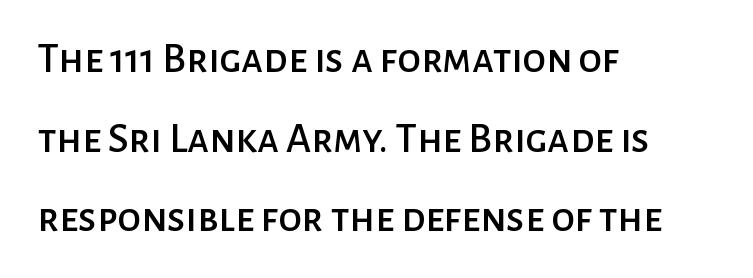
It's the straight-up-and-down kind of type. The letters carry no serifs — their stems end cleanly without finishing strokes. This sample has the flowing, uneven cadence of proportional lettering. No extra tracking has been applied to these lines.
